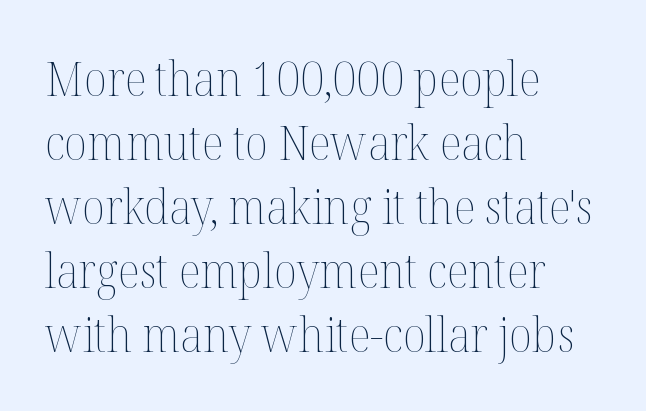
Weight class: somewhere from thin through regular. The passage shown stacks its lines at a standard gap. Looks like regular typesetting: each glyph gets only the width it needs. The glyphs are unaccompanied by any horizontal stroke below them. Each line starts at the same left margin while the right side varies.
